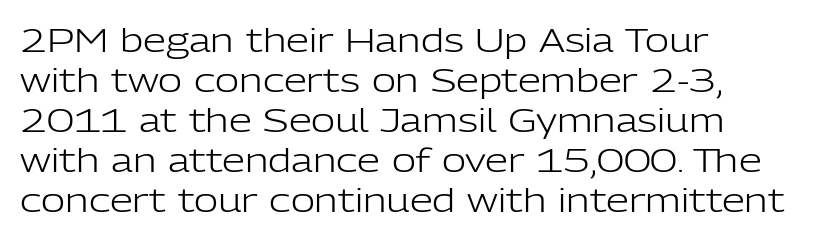
Q: Is the text bold? A: No.
Q: Is the text italic (slanted)? A: No, it is upright.
Q: Is the typeface a serif or a sans-serif typeface? A: Sans-serif.
Q: Is the text underlined? A: No.
Q: How is the paragraph aligned? A: Left-aligned.
Q: Is the spacing between letters normal or unusually wide? A: Normal.
Q: Width (condensed, normal, or wide)? A: Normal.
Q: Stroke contrast? A: Low.
Q: x-height? A: Medium.
Q: Monospaced? A: No.
